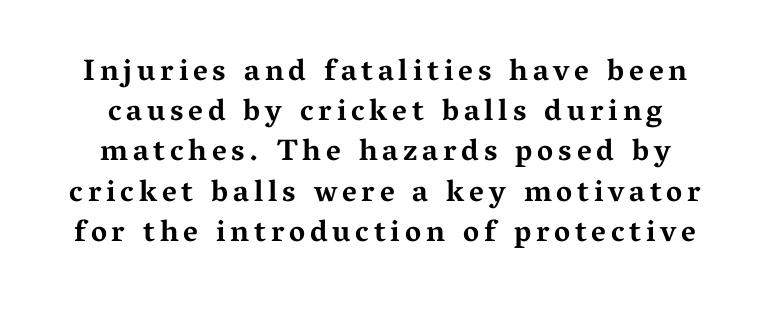
Reading down the column, the eye jumps a familiar distance to each next line. Is this a fixed-width face? No — the glyphs have proportional, varying widths. Centered paragraph, ragged on both sides. A typesetter would mark this as roman, not italic. Look at the bottom of the vertical strokes: they flare into serifs here. Glance below the letters and you will spot only blank space.
